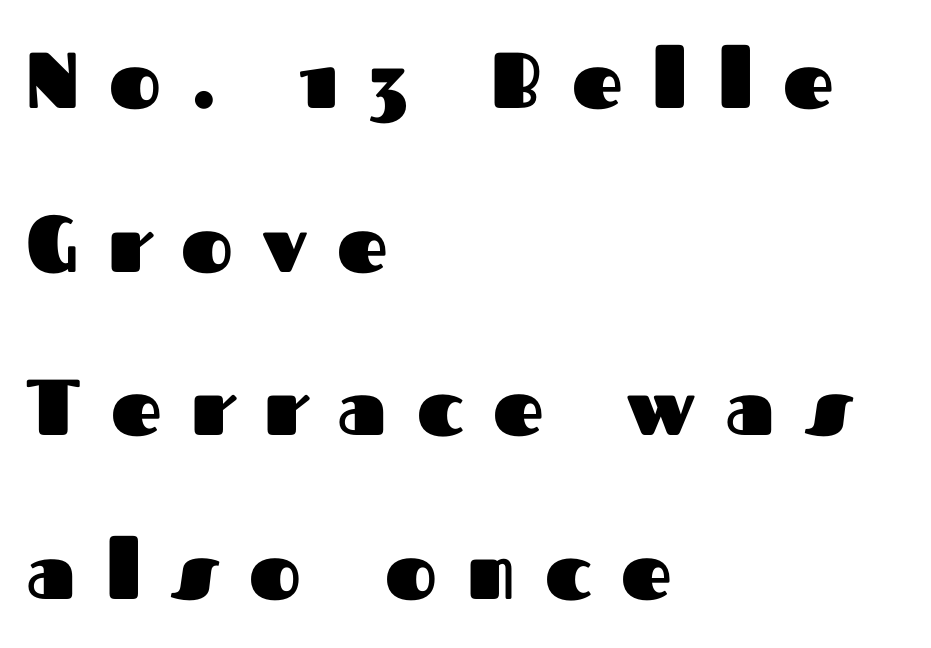
Q: Is the text bold? A: Yes.
Q: Is the text italic (slanted)? A: No, it is upright.
Q: Is the typeface a serif or a sans-serif typeface? A: Sans-serif.
Q: Is the text underlined? A: No.
Q: How is the paragraph aligned? A: Left-aligned.
Q: Is the spacing between letters normal or unusually wide? A: Unusually wide.
Q: Is the spacing between lines tight, normal or loose? A: Loose.
Q: Width (condensed, normal, or wide)? A: Normal.
Q: Stroke contrast? A: Medium.
Q: x-height? A: Medium.
Q: Monospaced? A: No.
